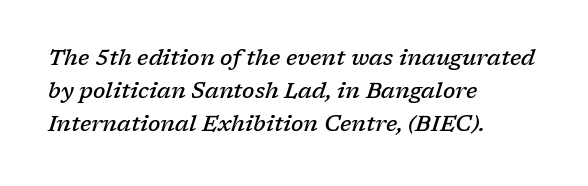
The image shows 22 px text type, italic (leaning right); set left-aligned, normal line spacing (1.51x), normal letter spacing, not underlined.
